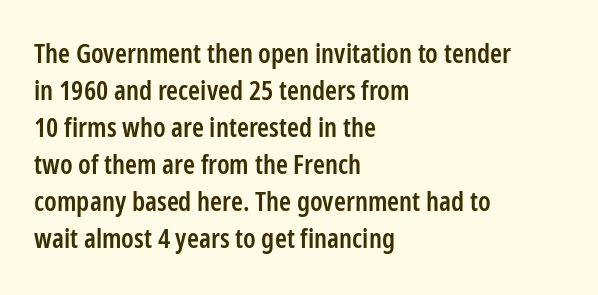
The image shows 27 px text type, upright; set left-aligned, normal line spacing (1.37x), normal letter spacing, not underlined.
